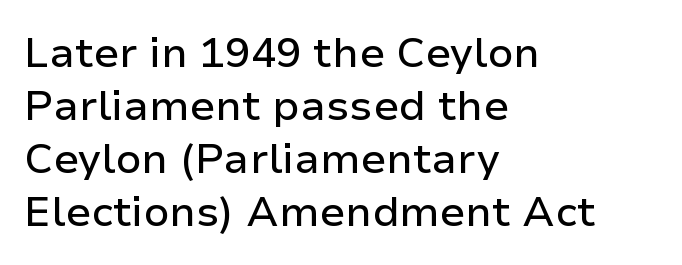
Nothing sits at the stroke ends, so this counts as sans-serif. Nope, not italic — everything's standing straight. The paragraph shown leans on its left margin. The strip under each line holds only bare page. The face used here is rendered with its standard letterfit.
